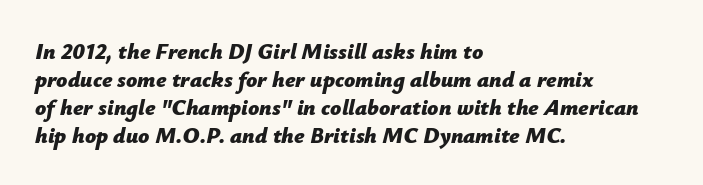
{"italic": "yes", "lean": "right", "slant_degrees": 12, "bold": "yes", "underline": "no", "align": "left", "line_spacing": "normal", "line_spacing_ratio": 1.27, "letter_spacing": "normal", "letter_spacing_em": 0.0, "glyph_px": 22}
